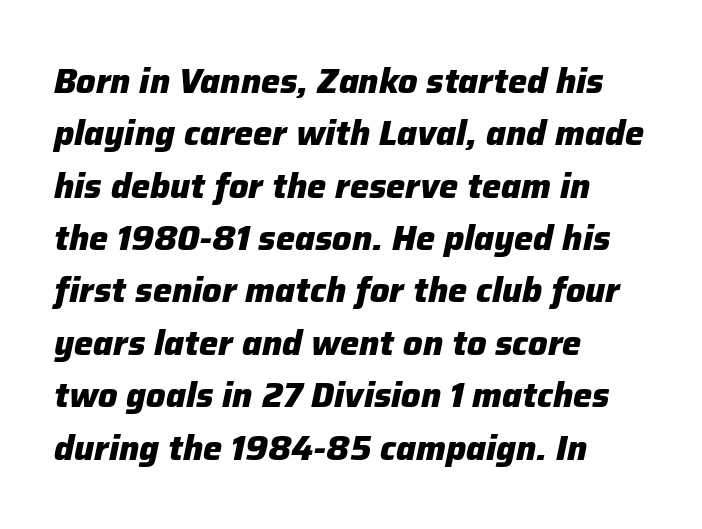
The image shows 34 px heavy type, italic (leaning right); set left-aligned, normal line spacing (1.54x), normal letter spacing, not underlined; low stroke contrast and a medium x-height.
